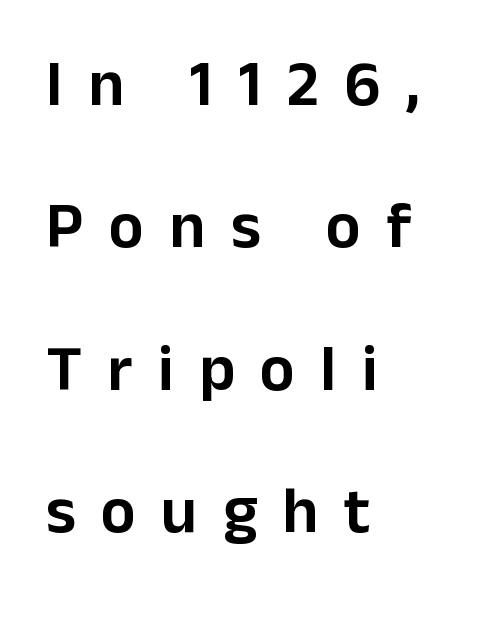
The image shows 65 px sans-serif type, upright; set left-aligned, loose line spacing (2.19x), unusually wide letter spacing (+0.39 em), not underlined; low stroke contrast and a medium x-height.
